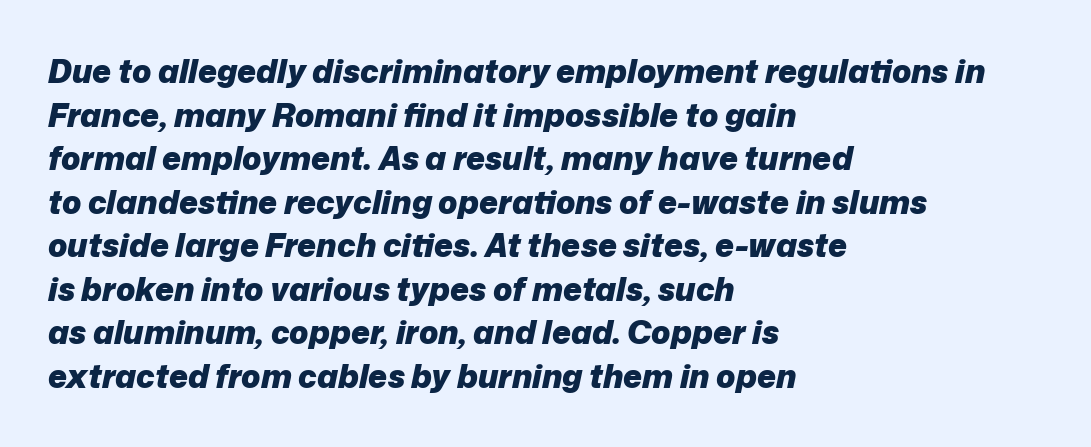
Each letter keeps its own natural width here, so spacing adapts to shape. Evenly set lines give the paragraph a standard silhouette. An italicized treatment has been applied to the whole sample. A typesetter would call this zero additional tracking. Which margin do the lines hug? The left one — the right edge is uneven. Rule under the text: the space is simply empty.
